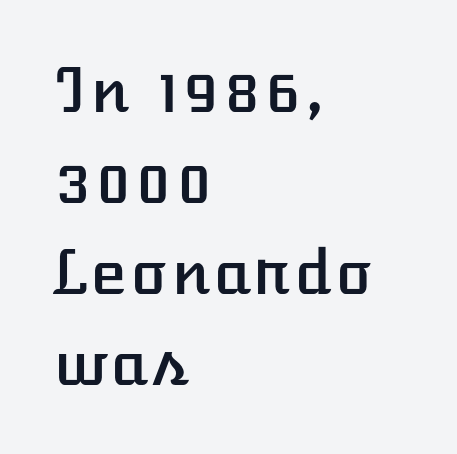
Q: Is the text italic (slanted)? A: No, it is upright.
Q: Is the text underlined? A: No.
Q: How is the paragraph aligned? A: Left-aligned.
Q: Is the spacing between letters normal or unusually wide? A: Normal.
Q: Is the spacing between lines tight, normal or loose? A: Normal.
Q: Width (condensed, normal, or wide)? A: Normal.
Q: Stroke contrast? A: Low.
Q: x-height? A: Medium.
